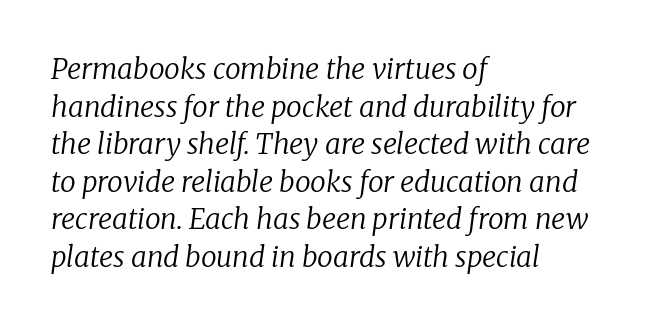
The image shows 28 px regular-weight serif type, italic (leaning right); set left-aligned, normal line spacing (1.34x), normal letter spacing, not underlined; low stroke contrast and a medium x-height.
